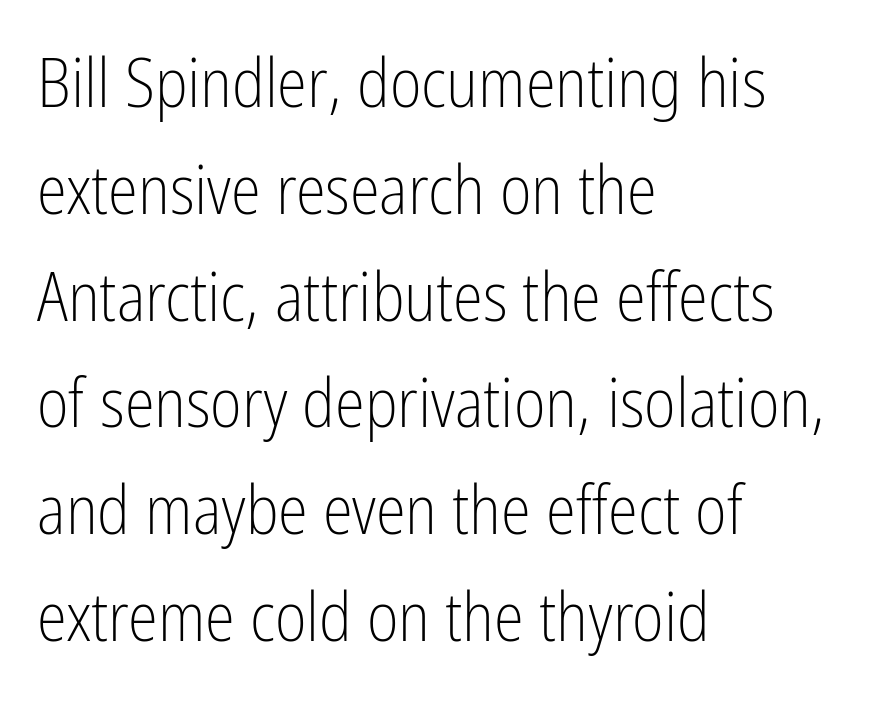
The image shows 68 px light, condensed sans-serif type, upright; set left-aligned, normal line spacing (1.57x), normal letter spacing, not underlined; low stroke contrast and a medium x-height.
